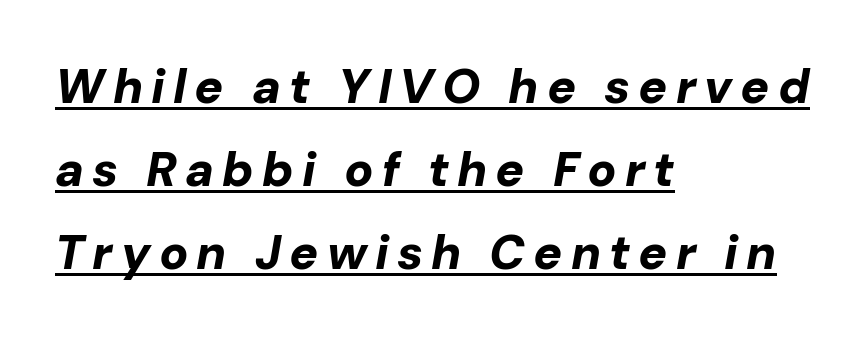
Q: Is the text bold? A: Yes.
Q: Is the text italic (slanted)? A: Yes, it leans right by about 10 degrees.
Q: Is the text underlined? A: Yes.
Q: How is the paragraph aligned? A: Left-aligned.
Q: Width (condensed, normal, or wide)? A: Normal.
Q: Stroke contrast? A: Low.
Q: x-height? A: Medium.
Q: Monospaced? A: No.
